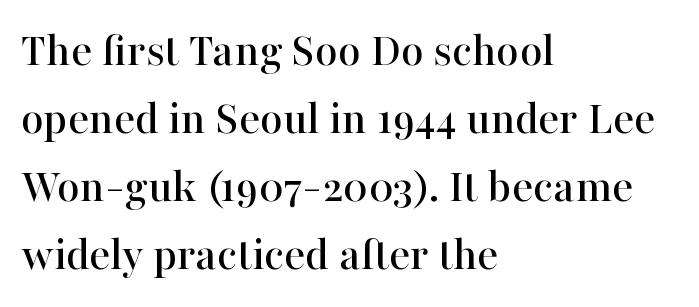
The image shows 49 px serif type, upright; set left-aligned, normal line spacing (1.39x), normal letter spacing, not underlined; high stroke contrast and a medium x-height.
